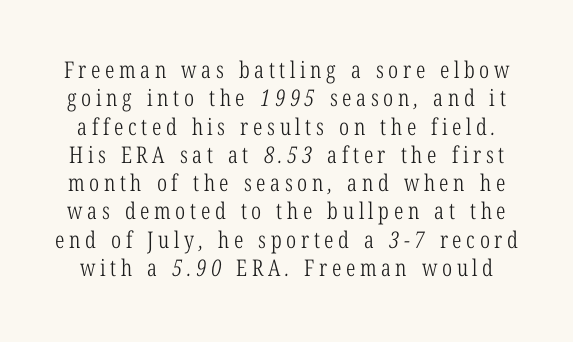
{"bold": "no", "underline": "no", "line_spacing_ratio": 1.23, "letter_spacing": "wide", "letter_spacing_em": 0.2, "glyph_px": 23}
